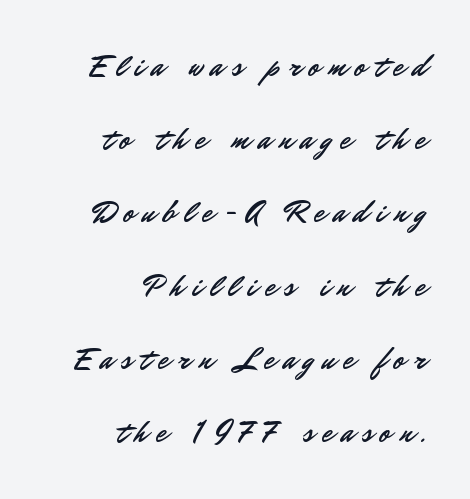
The image shows 30 px sans-serif type; set right-aligned, loose line spacing (2.44x), unusually wide letter spacing (+0.29 em), not underlined; low stroke contrast and a small x-height.
